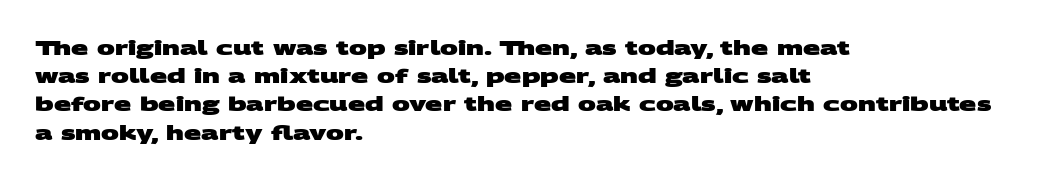
{"bold": "yes", "underline": "no", "align": "left", "line_spacing": "normal", "line_spacing_ratio": 1.41, "letter_spacing": "normal", "letter_spacing_em": 0.0, "glyph_px": 20}
